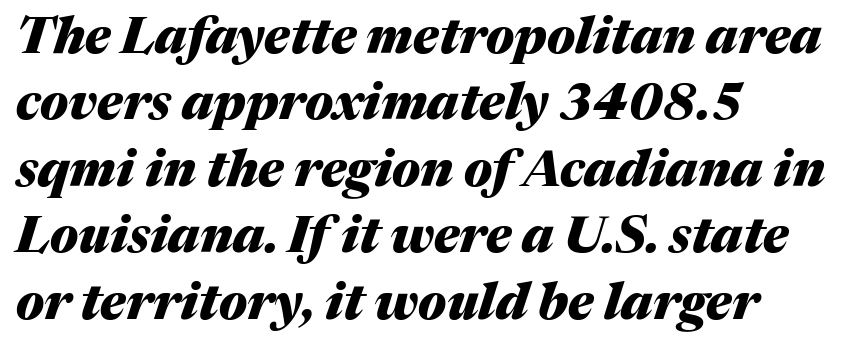
The axis of the letterforms is tilted away from vertical. The face used here is proportionally spaced, like ordinary book or web type. The rendering anchors every line to the left-hand side. The typesetting leans heavy: a genuine bold. Glance below the letters and you will spot only blank space. The type is set solid horizontally, with unmodified tracking.
